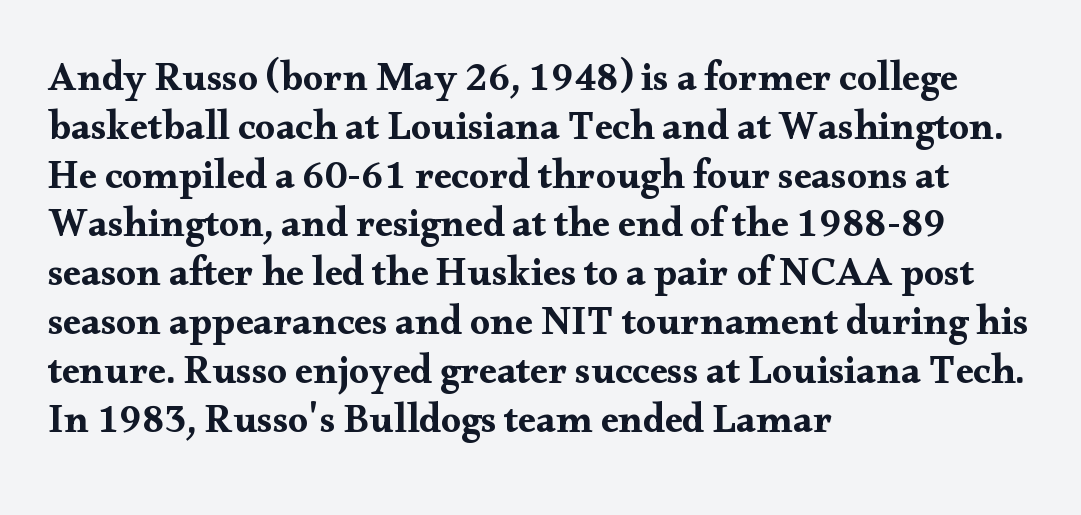
{"serif": "yes", "italic": "no", "width": "wide", "stroke_contrast": "medium", "x_height": "small", "monospaced": "no", "underline": "no", "align": "left", "line_spacing_ratio": 1.22, "letter_spacing": "normal", "letter_spacing_em": 0.0, "glyph_px": 40}
